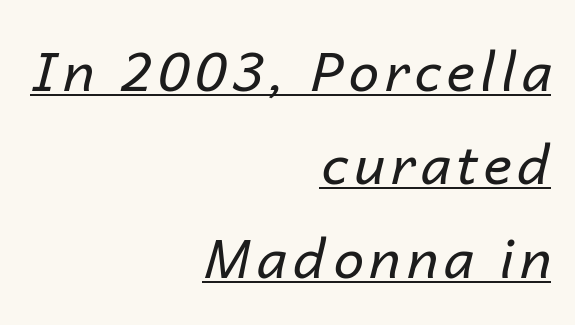
The image shows 54 px regular-weight type, italic (leaning right); set right-aligned, line spacing 1.73x, underlined; low stroke contrast and a medium x-height.
